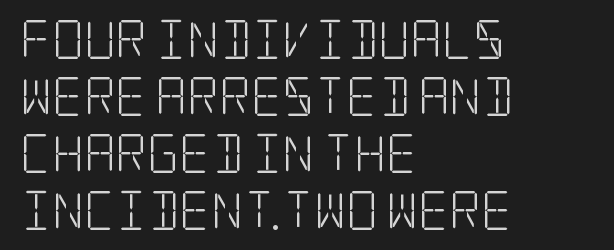
{"serif": "yes", "italic": "no", "bold": "no", "weight": "light", "width": "condensed", "stroke_contrast": "low", "x_height": "large", "underline": "no", "align": "left", "line_spacing": "normal", "line_spacing_ratio": 1.46, "letter_spacing": "normal", "letter_spacing_em": 0.0, "glyph_px": 39}
